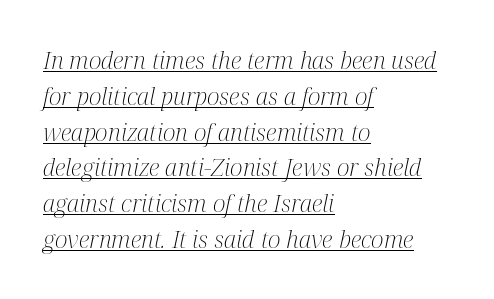
The image shows 24 px text type, italic (leaning right); set left-aligned, normal line spacing (1.49x), normal letter spacing, underlined.
